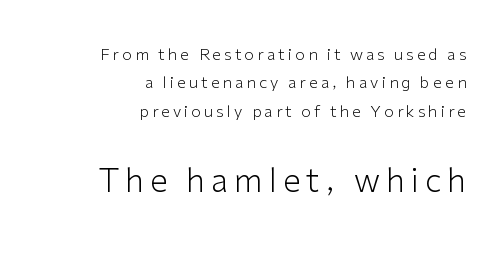
The image shows 32 px light sans-serif type, upright; set right-aligned, line spacing 1.78x, not underlined; the second (bottom) block is 2.0x larger; low stroke contrast and a medium x-height.
